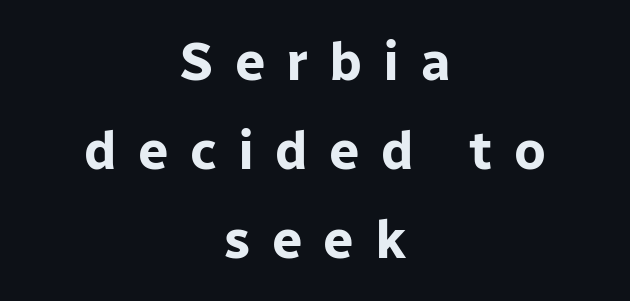
The image shows 54 px bold sans-serif type, upright; set centered, normal line spacing (1.65x), unusually wide letter spacing (+0.39 em), not underlined; low stroke contrast and a medium x-height.
